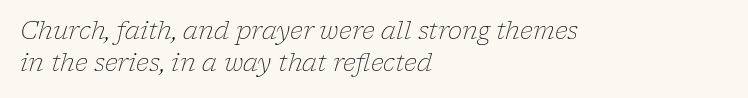
Standard letterfit; no display-style spreading of the glyphs. The specimen reads as italic at a glance. Is this a heavy cut? Hardly; it is regular or lighter. Nobody drew a line under any word here. The line-height multiplier appears to be the usual default. In CSS terms this would be text-align: left.
